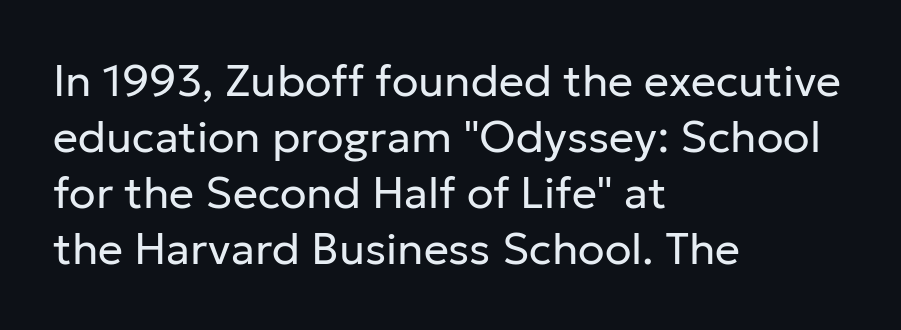
The image shows 44 px regular-weight sans-serif type, upright; set left-aligned, normal line spacing (1.27x), normal letter spacing, not underlined; low stroke contrast and a medium x-height.
